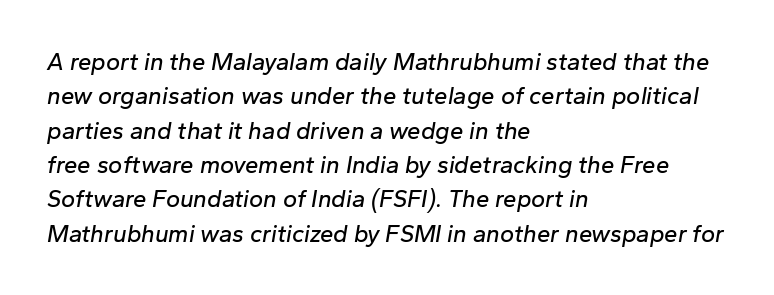
{"italic": "yes", "lean": "right", "slant_degrees": 10, "underline": "no", "align": "left", "line_spacing": "normal", "line_spacing_ratio": 1.43, "letter_spacing": "normal", "letter_spacing_em": 0.0, "glyph_px": 24}
